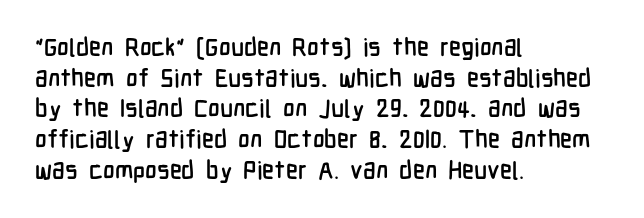
The image shows 25 px text type, upright; set left-aligned, line spacing 1.23x, normal letter spacing, not underlined.
